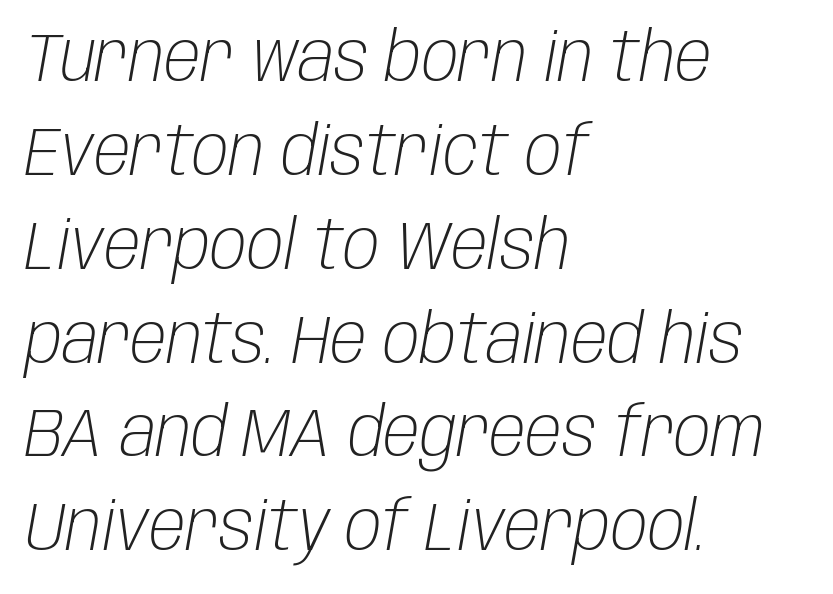
Q: Is the text bold? A: No.
Q: Is the text italic (slanted)? A: Yes, it leans right by about 10 degrees.
Q: Is the text underlined? A: No.
Q: How is the paragraph aligned? A: Left-aligned.
Q: Is the spacing between letters normal or unusually wide? A: Normal.
Q: Is the spacing between lines tight, normal or loose? A: Normal.
Q: Width (condensed, normal, or wide)? A: Condensed.
Q: Stroke contrast? A: Low.
Q: x-height? A: Large.
Q: Monospaced? A: No.
